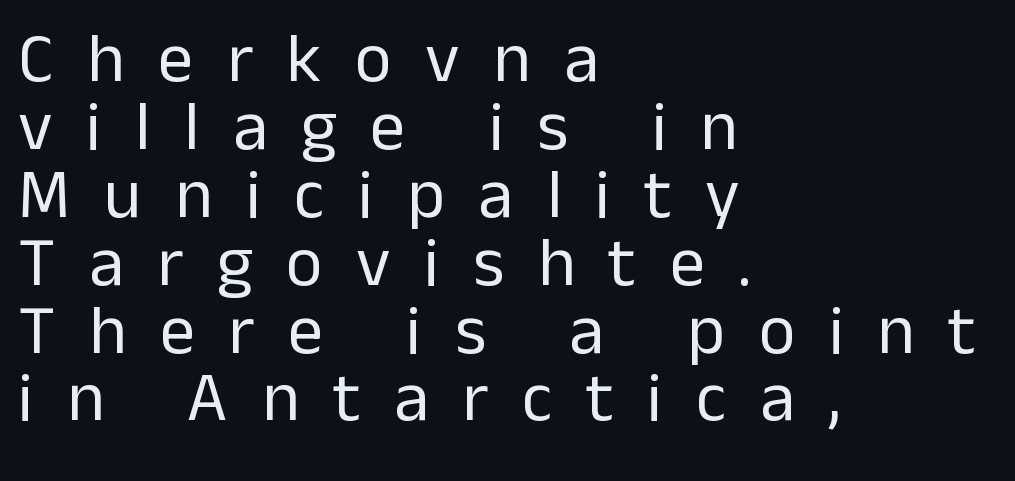
The image shows 70 px regular-weight sans-serif type, upright; set left-aligned, tight line spacing (0.97x), unusually wide letter spacing (+0.48 em), not underlined; low stroke contrast and a medium x-height.
